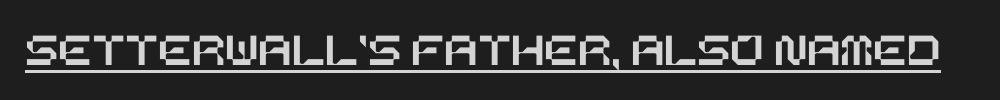
This is the regular roman posture of the typeface. Each word holds together tightly as a unit, with standard inter-letter gaps. Looks like someone drew a line under every word here.
